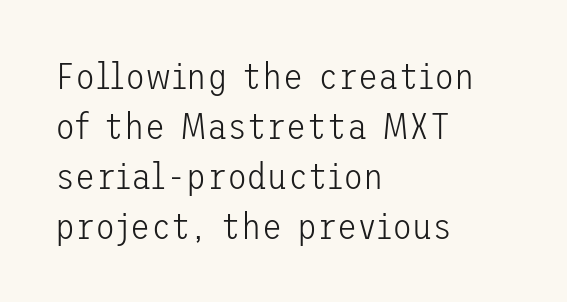
Q: Is the text bold? A: No.
Q: Is the text italic (slanted)? A: No, it is upright.
Q: Is the typeface a serif or a sans-serif typeface? A: Sans-serif.
Q: Is the text underlined? A: No.
Q: How is the paragraph aligned? A: Left-aligned.
Q: Is the spacing between letters normal or unusually wide? A: Normal.
Q: Is the spacing between lines tight, normal or loose? A: Normal.
Q: Width (condensed, normal, or wide)? A: Normal.
Q: Stroke contrast? A: Low.
Q: x-height? A: Medium.
